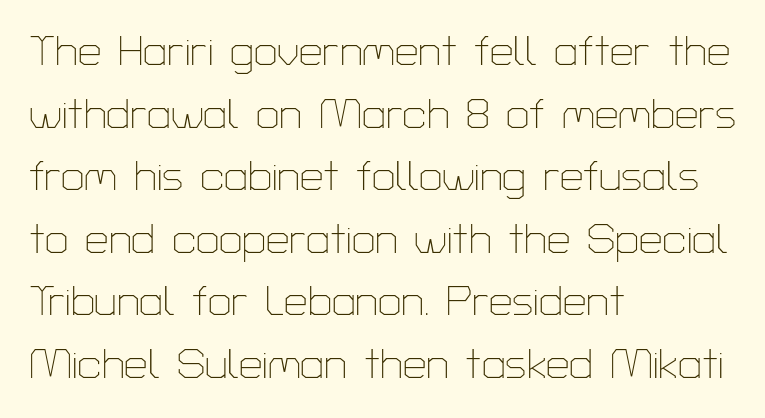
{"serif": "no", "italic": "no", "bold": "no", "weight": "thin", "width": "normal", "stroke_contrast": "low", "x_height": "medium", "monospaced": "no", "underline": "no", "align": "left", "line_spacing": "normal", "line_spacing_ratio": 1.49, "letter_spacing": "normal", "letter_spacing_em": 0.0, "glyph_px": 42}
